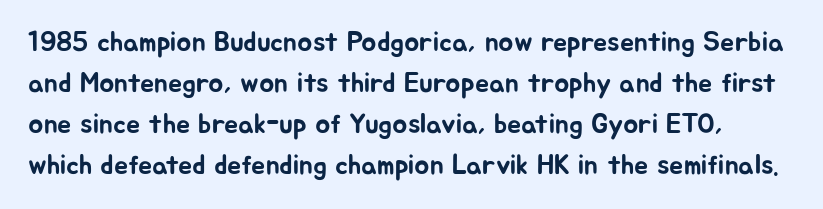
Q: Is the text italic (slanted)? A: No, it is upright.
Q: Is the typeface a serif or a sans-serif typeface? A: Sans-serif.
Q: Is the text underlined? A: No.
Q: Is the spacing between letters normal or unusually wide? A: Normal.
Q: Is the spacing between lines tight, normal or loose? A: Normal.
Q: Width (condensed, normal, or wide)? A: Normal.
Q: Stroke contrast? A: Low.
Q: x-height? A: Medium.
Q: Monospaced? A: No.
